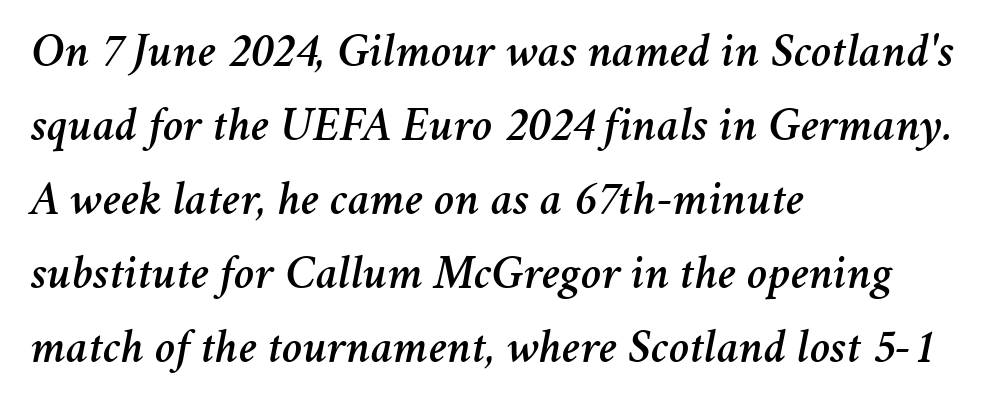
{"italic": "yes", "lean": "right", "slant_degrees": 11, "width": "normal", "stroke_contrast": "medium", "x_height": "medium", "monospaced": "no", "underline": "no", "align": "left", "line_spacing": "normal", "line_spacing_ratio": 1.51, "letter_spacing": "normal", "letter_spacing_em": 0.0, "glyph_px": 49}
